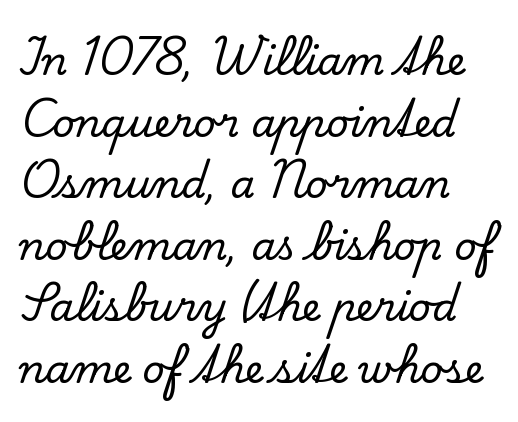
{"serif": "yes", "width": "normal", "stroke_contrast": "low", "x_height": "small", "monospaced": "no", "underline": "no", "align": "left", "line_spacing": "normal", "line_spacing_ratio": 1.58, "letter_spacing": "normal", "letter_spacing_em": 0.0, "glyph_px": 39}
